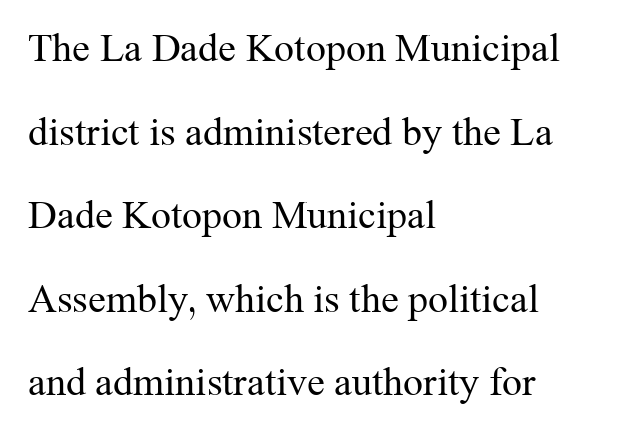
The image shows 40 px regular-weight serif type, upright; set left-aligned, loose line spacing (2.09x), normal letter spacing, not underlined; medium stroke contrast and a medium x-height.
